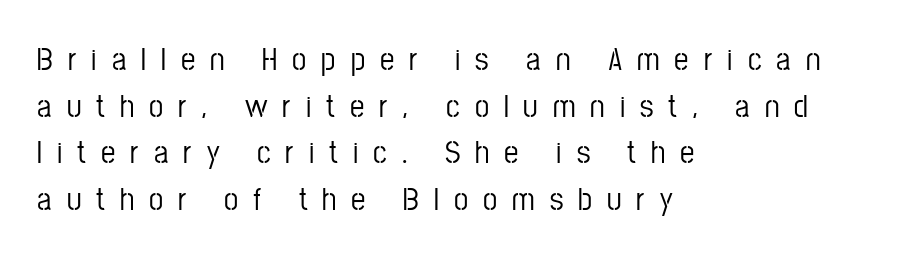
Q: Is the text italic (slanted)? A: No, it is upright.
Q: Is the typeface a serif or a sans-serif typeface? A: Sans-serif.
Q: Is the text underlined? A: No.
Q: How is the paragraph aligned? A: Left-aligned.
Q: Is the spacing between letters normal or unusually wide? A: Unusually wide.
Q: Is the spacing between lines tight, normal or loose? A: Normal.
Q: Width (condensed, normal, or wide)? A: Condensed.
Q: Stroke contrast? A: Low.
Q: x-height? A: Medium.
Q: Monospaced? A: No.
